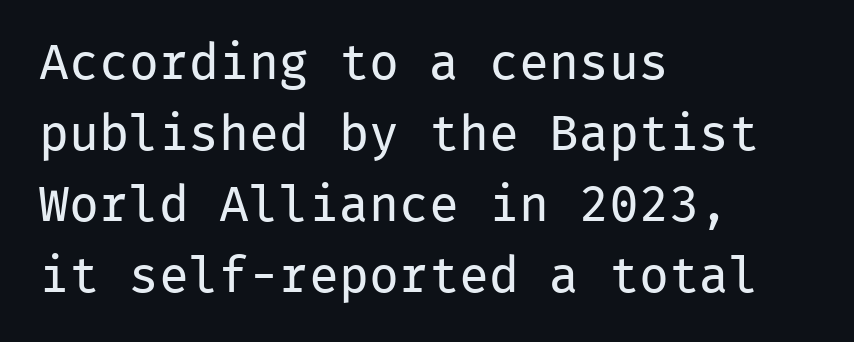
{"serif": "no", "italic": "no", "bold": "no", "weight": "regular", "width": "normal", "stroke_contrast": "low", "x_height": "medium", "monospaced": "yes", "underline": "no", "align": "left", "line_spacing": "normal", "line_spacing_ratio": 1.42, "letter_spacing": "normal", "letter_spacing_em": 0.0, "glyph_px": 50}
